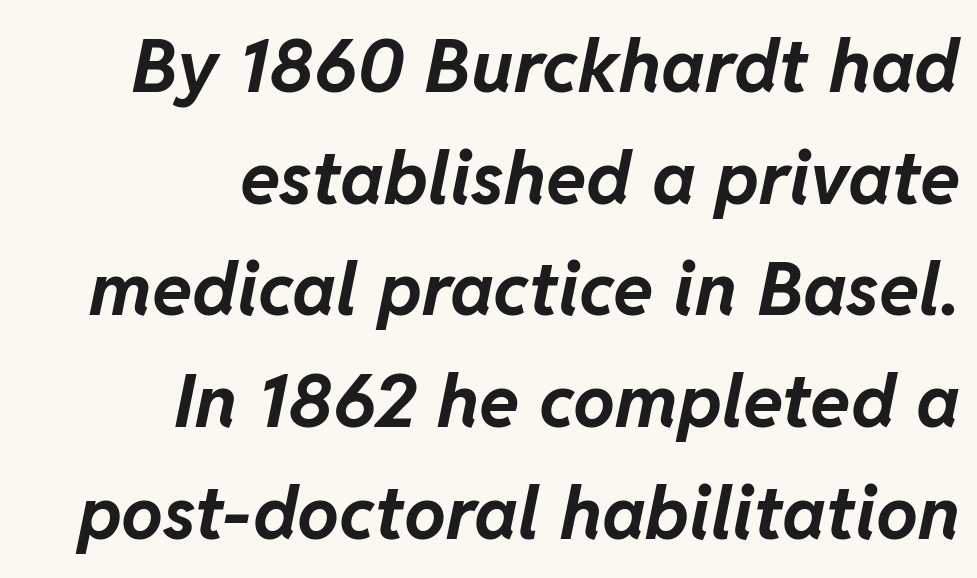
Rendered with sloped, italic letterforms. Words float on clear page, feet unadorned. The letters advance in unequal steps, a hallmark of proportional type. Weight: bold. Rows of type keep a routine distance in the vertical direction. The text block is weighted toward the right margin, trailing off unevenly leftward.
